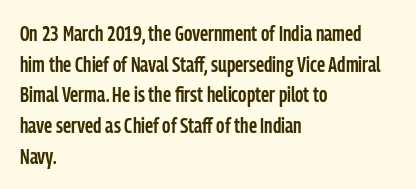
Q: Is the text bold? A: Semi-bold.
Q: Is the text italic (slanted)? A: No, it is upright.
Q: Is the text underlined? A: No.
Q: How is the paragraph aligned? A: Left-aligned.
Q: Is the spacing between letters normal or unusually wide? A: Normal.
Q: Is the spacing between lines tight, normal or loose? A: Normal.
